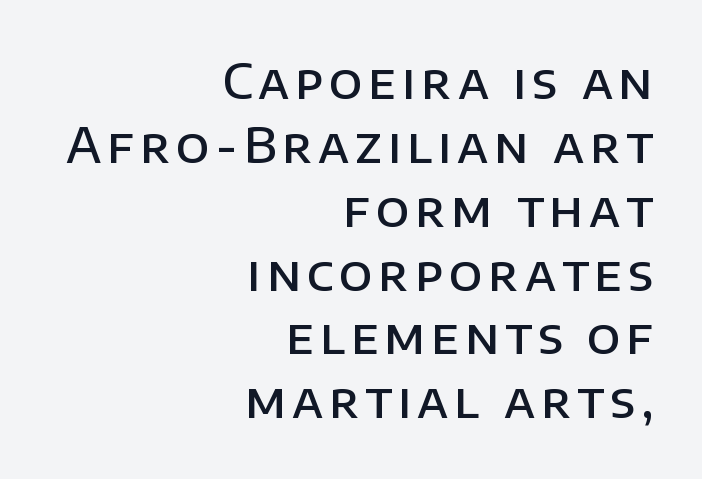
Q: Is the text bold? A: Semi-bold.
Q: Is the text italic (slanted)? A: No, it is upright.
Q: Is the typeface a serif or a sans-serif typeface? A: Sans-serif.
Q: Is the text underlined? A: No.
Q: How is the paragraph aligned? A: Right-aligned.
Q: Is the spacing between lines tight, normal or loose? A: Normal.
Q: Width (condensed, normal, or wide)? A: Normal.
Q: Stroke contrast? A: Low.
Q: x-height? A: Large.
Q: Monospaced? A: No.
